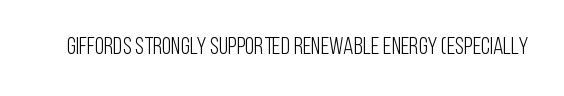
{"italic": "no", "bold": "no", "underline": "no", "letter_spacing": "normal", "letter_spacing_em": 0.0, "glyph_px": 24}
